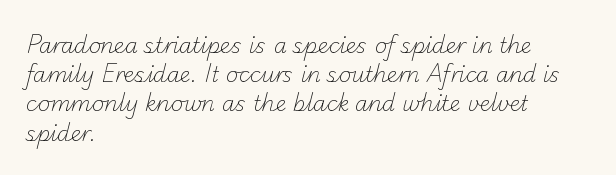
The image shows 21 px text type; set left-aligned, normal line spacing (1.39x), normal letter spacing, not underlined.
